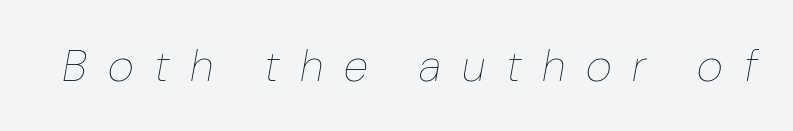
Q: Is the text bold? A: No.
Q: Is the text italic (slanted)? A: Yes, it leans right by about 10 degrees.
Q: Is the text underlined? A: No.
Q: Is the spacing between letters normal or unusually wide? A: Unusually wide.
Q: Width (condensed, normal, or wide)? A: Normal.
Q: Stroke contrast? A: Low.
Q: x-height? A: Medium.
Q: Monospaced? A: No.
